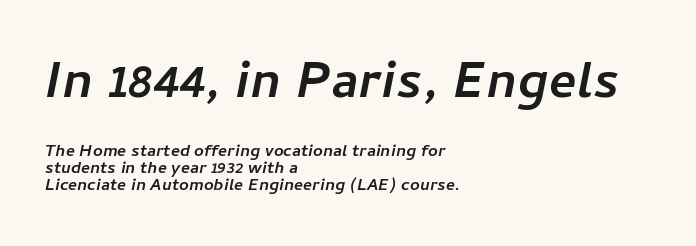
The image shows 52 px semibold type, italic (leaning right); set left-aligned, tight line spacing (1.0x), normal letter spacing, not underlined; the first (top) block is 3.06x larger; low stroke contrast and a medium x-height.
